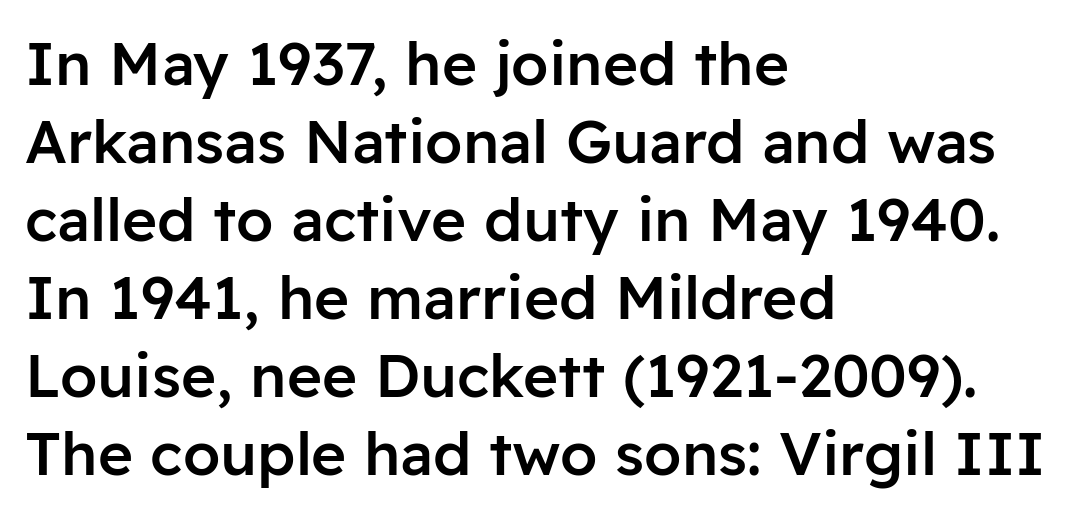
Q: Is the text bold? A: Semi-bold.
Q: Is the text italic (slanted)? A: No, it is upright.
Q: Is the typeface a serif or a sans-serif typeface? A: Sans-serif.
Q: Is the text underlined? A: No.
Q: How is the paragraph aligned? A: Left-aligned.
Q: Is the spacing between letters normal or unusually wide? A: Normal.
Q: Is the spacing between lines tight, normal or loose? A: Normal.
Q: Width (condensed, normal, or wide)? A: Normal.
Q: Stroke contrast? A: Low.
Q: x-height? A: Medium.
Q: Monospaced? A: No.
